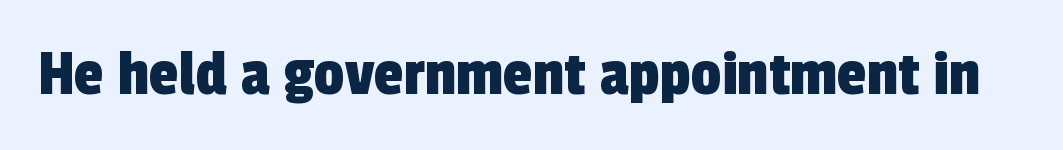
The image shows 67 px condensed sans-serif type; set normal letter spacing, not underlined; a medium x-height.
